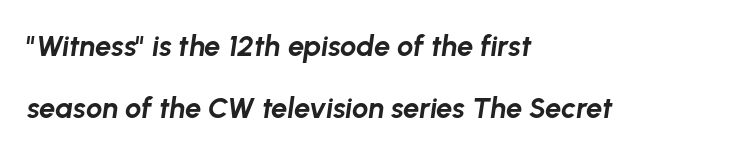
{"italic": "yes", "lean": "right", "slant_degrees": 8, "bold": "yes", "weight": "bold", "width": "normal", "stroke_contrast": "low", "x_height": "medium", "monospaced": "no", "underline": "no", "align": "left", "line_spacing": "loose", "line_spacing_ratio": 2.15, "letter_spacing": "normal", "letter_spacing_em": 0.0, "glyph_px": 29}
